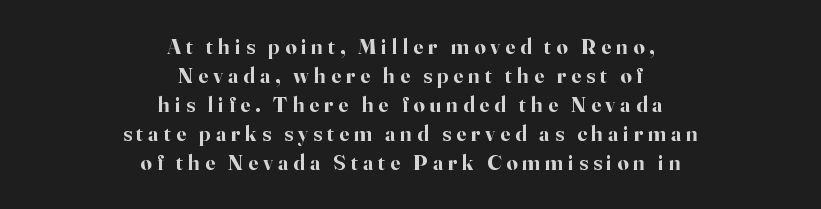
The image shows 22 px bold type, upright; set centered, normal line spacing (1.32x), unusually wide letter spacing (+0.22 em), not underlined.
